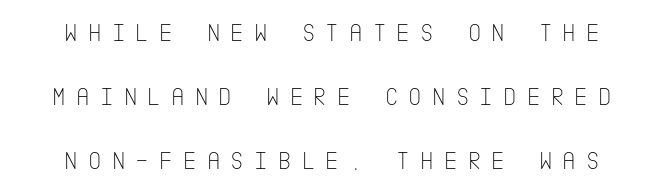
Q: Is the text bold? A: No.
Q: Is the text italic (slanted)? A: No, it is upright.
Q: Is the text underlined? A: No.
Q: Is the spacing between letters normal or unusually wide? A: Unusually wide.
Q: Is the spacing between lines tight, normal or loose? A: Loose.
